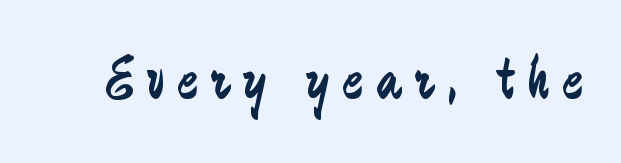
{"serif": "no", "bold": "no", "weight": "regular", "width": "condensed", "stroke_contrast": "low", "x_height": "small", "monospaced": "no", "underline": "no", "letter_spacing": "wide", "letter_spacing_em": 0.22, "glyph_px": 61}
